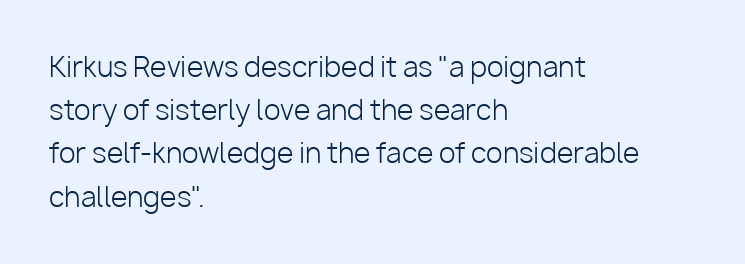
Posture: straight, roman, zero tilt. Notice how descenders clear the ascenders below comfortably — that's standard leading. Visually the block forms a straight wall on the left and a jagged coastline on the right. Descenders hang freely into open space. The type is set solid horizontally, with unmodified tracking. Heft: none added — not bold.
